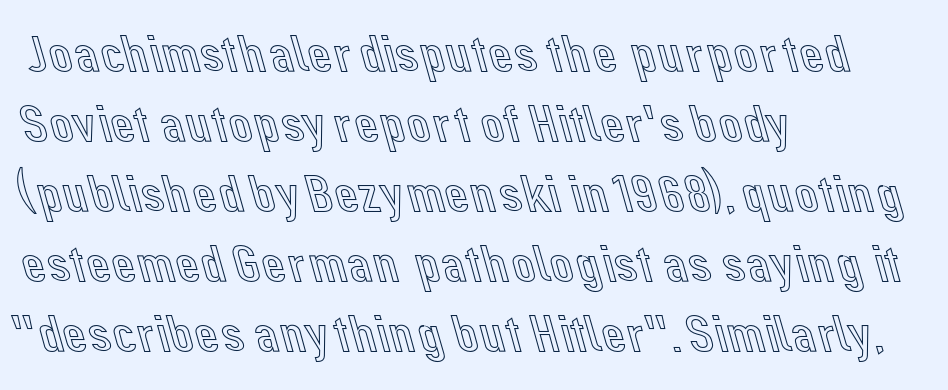
Q: Is the text italic (slanted)? A: Yes.
Q: Is the text underlined? A: No.
Q: How is the paragraph aligned? A: Left-aligned.
Q: Is the spacing between letters normal or unusually wide? A: Normal.
Q: Is the spacing between lines tight, normal or loose? A: Normal.
Q: Width (condensed, normal, or wide)? A: Normal.
Q: x-height? A: Medium.
Q: Monospaced? A: No.
